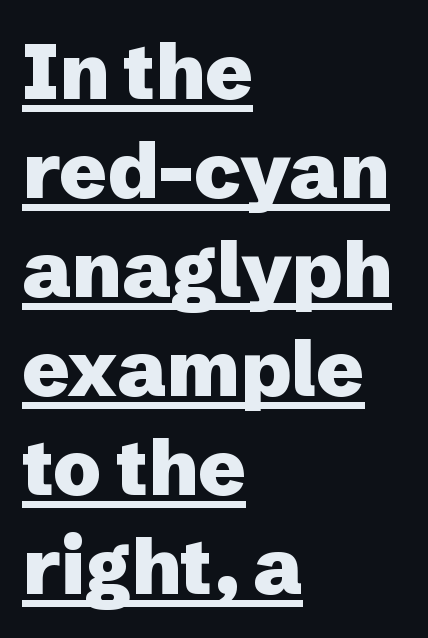
{"serif": "no", "italic": "no", "bold": "yes", "weight": "heavy", "width": "normal", "stroke_contrast": "low", "x_height": "medium", "monospaced": "no", "underline": "yes", "align": "left", "line_spacing": "normal", "line_spacing_ratio": 1.27, "letter_spacing": "normal", "letter_spacing_em": 0.0, "glyph_px": 78}
